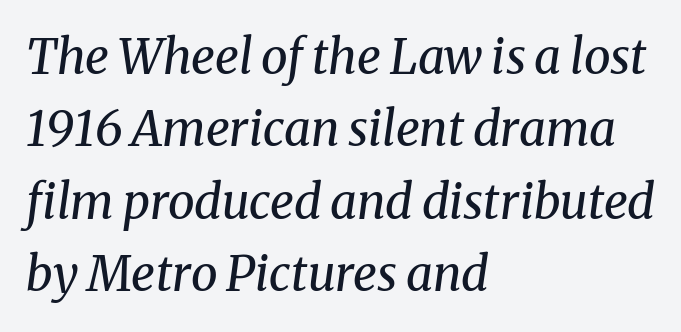
The image shows 48 px regular-weight serif type, italic (leaning right); set left-aligned, normal line spacing (1.51x), normal letter spacing, not underlined; medium stroke contrast and a medium x-height.
